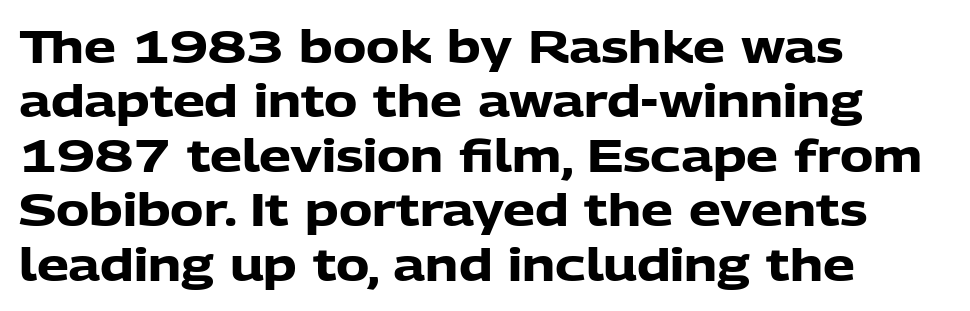
The image shows 45 px heavy sans-serif type, upright; set left-aligned, line spacing 1.21x, normal letter spacing, not underlined; low stroke contrast and a medium x-height.
